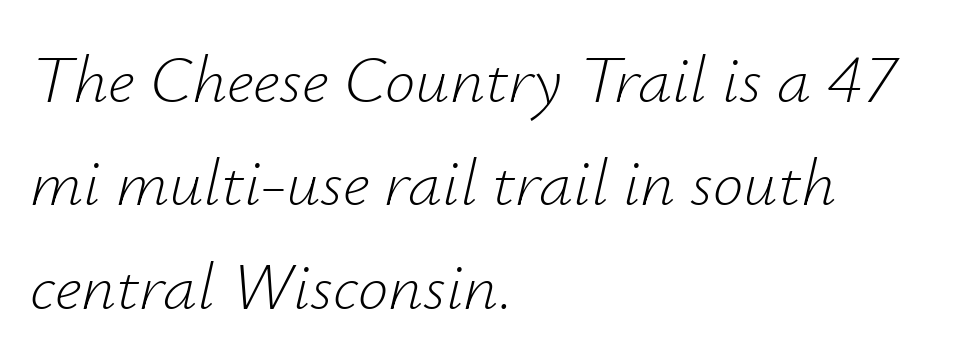
{"italic": "yes", "lean": "right", "slant_degrees": 12, "bold": "no", "weight": "light", "width": "normal", "stroke_contrast": "low", "x_height": "small", "monospaced": "no", "underline": "no", "align": "left", "line_spacing": "normal", "line_spacing_ratio": 1.52, "letter_spacing": "normal", "letter_spacing_em": 0.0, "glyph_px": 68}
